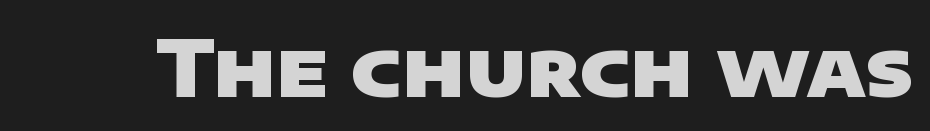
{"serif": "no", "bold": "yes", "weight": "heavy", "width": "wide", "stroke_contrast": "low", "x_height": "large", "monospaced": "no", "underline": "no", "letter_spacing": "normal", "letter_spacing_em": 0.0, "glyph_px": 77}
